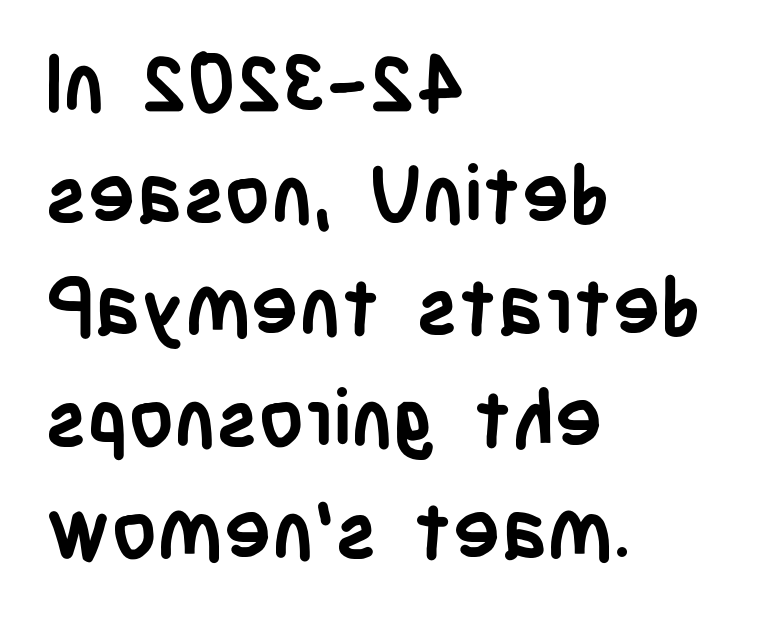
Q: Is the text bold? A: Yes.
Q: Is the text italic (slanted)? A: No, it is upright.
Q: Is the typeface a serif or a sans-serif typeface? A: Sans-serif.
Q: Is the text underlined? A: No.
Q: How is the paragraph aligned? A: Left-aligned.
Q: Is the spacing between letters normal or unusually wide? A: Normal.
Q: Is the spacing between lines tight, normal or loose? A: Normal.
Q: Width (condensed, normal, or wide)? A: Condensed.
Q: Stroke contrast? A: Low.
Q: x-height? A: Large.
Q: Monospaced? A: No.
